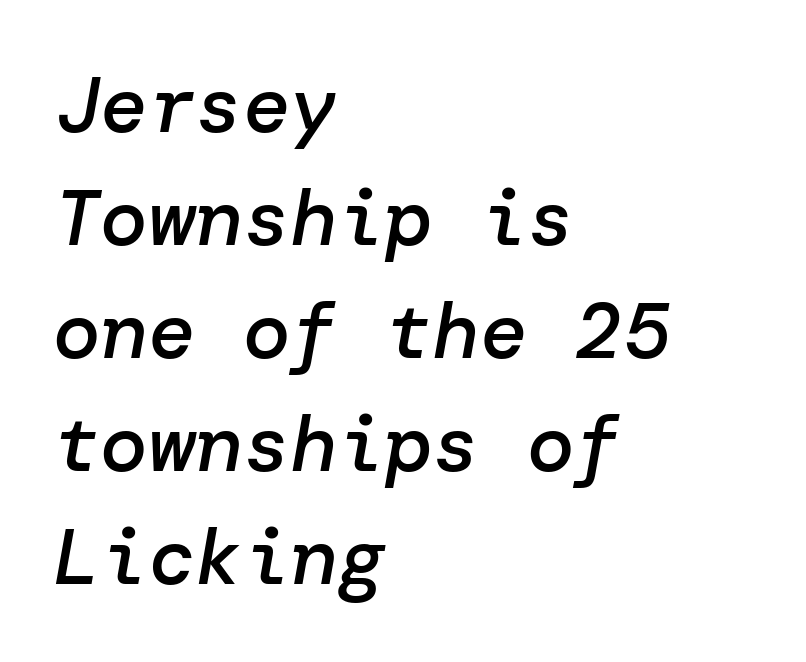
The image shows 79 px semibold type, italic (leaning right); set left-aligned, normal line spacing (1.43x), normal letter spacing, not underlined; low stroke contrast and a medium x-height.
